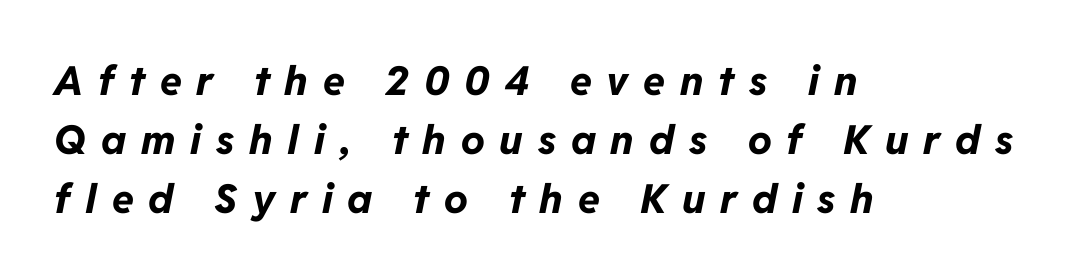
The image shows 40 px bold type, italic (leaning right); set left-aligned, normal line spacing (1.47x), unusually wide letter spacing (+0.37 em), not underlined; low stroke contrast and a medium x-height.
